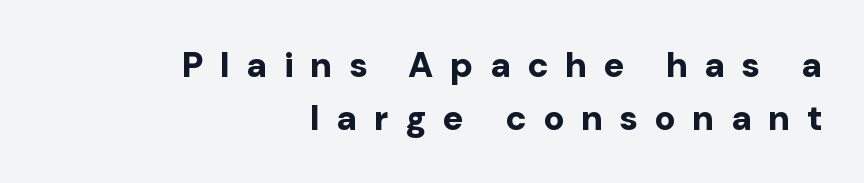
The image shows 35 px bold sans-serif type, upright; set right-aligned, normal line spacing (1.51x), unusually wide letter spacing (+0.47 em), not underlined; low stroke contrast and a medium x-height.
